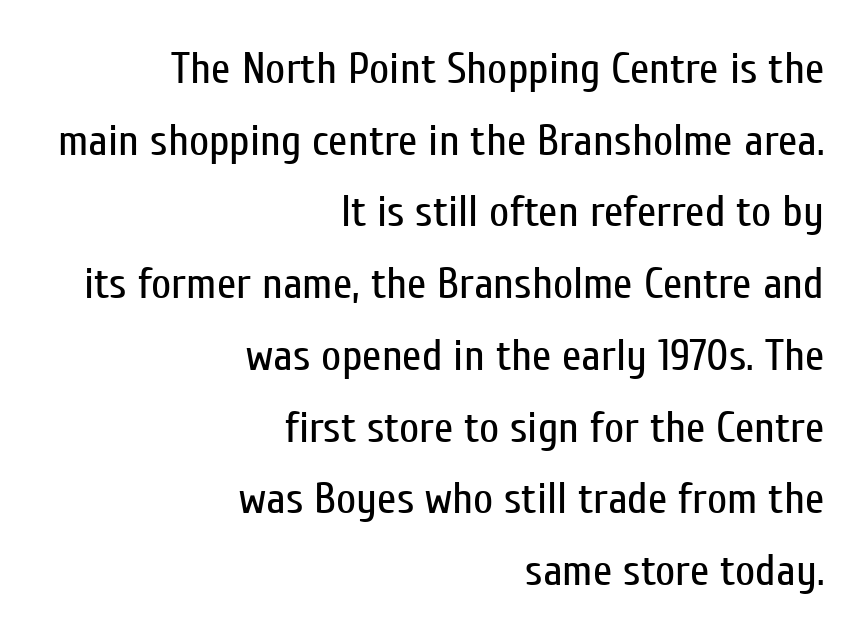
The font sits on the lighter half of the weight spectrum, regular included. These lines keep a tight, regular rhythm from letter to letter. Is there any slant? The stems are plumb. Horizontal bands of white between lines are of average thickness. Spacing verdict: proportional, widths tailored to each character.
